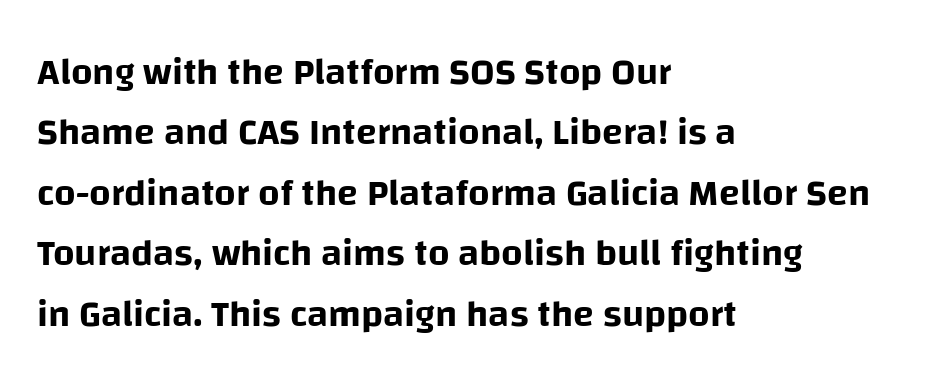
Nope, no serifs anywhere on these letters. These lines are rendered in a variable-pitch font. You could call the tracking neutral — neither tight nor loose. The space beneath each line is pristine and unruled. Quick note: not italic, upright.
